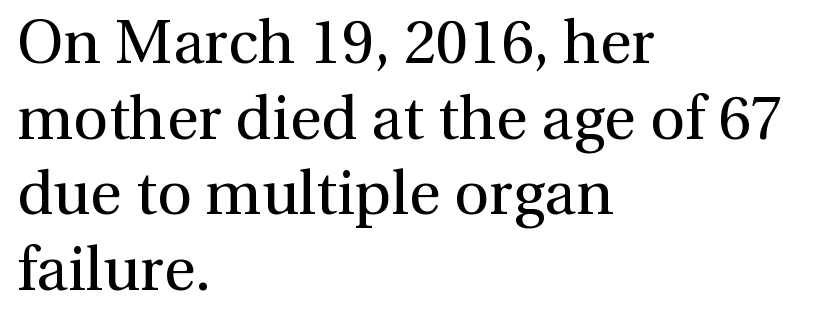
The image shows 61 px regular-weight serif type, upright; set left-aligned, line spacing 1.24x, normal letter spacing, not underlined; a medium x-height.
